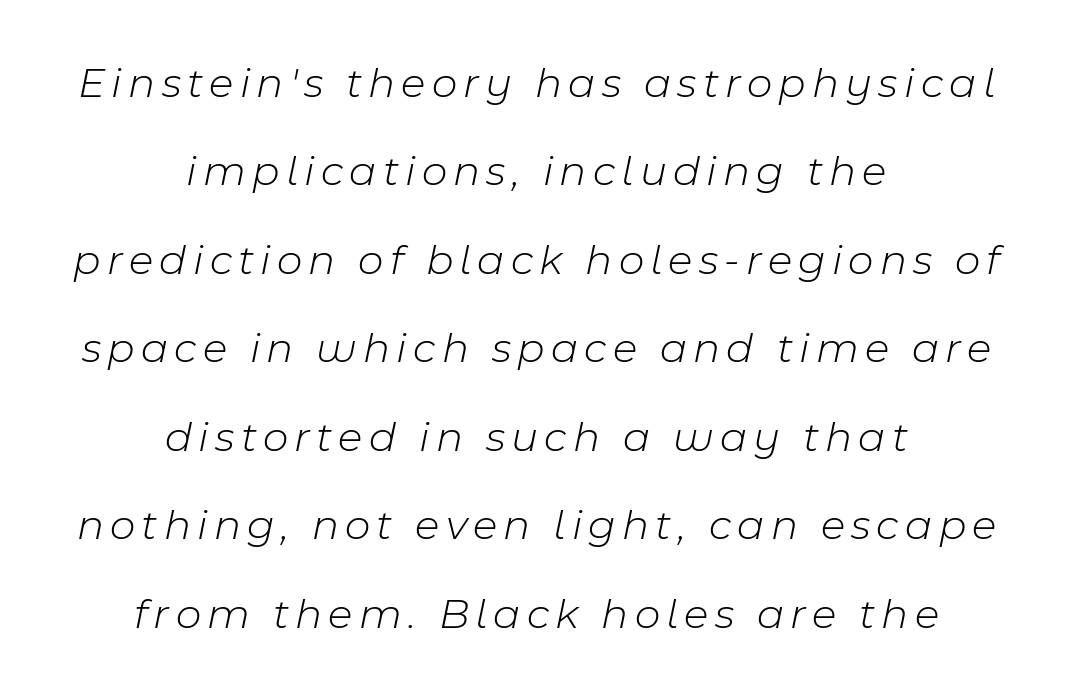
Q: Is the text bold? A: No.
Q: Is the text italic (slanted)? A: Yes, it leans right by about 11 degrees.
Q: Is the text underlined? A: No.
Q: How is the paragraph aligned? A: Centered.
Q: Is the spacing between lines tight, normal or loose? A: Loose.
Q: Width (condensed, normal, or wide)? A: Normal.
Q: Stroke contrast? A: Low.
Q: x-height? A: Medium.
Q: Monospaced? A: No.
